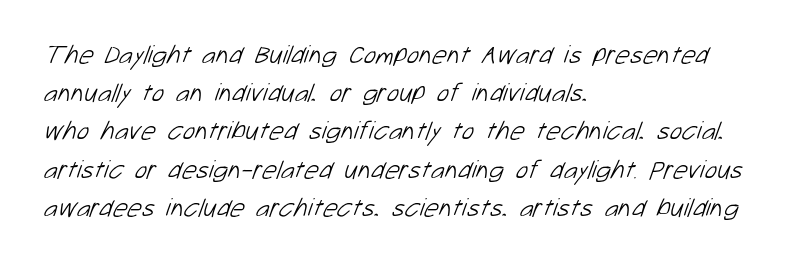
Unmarked baselines from the first word to the last. Each word holds together tightly as a unit, with standard inter-letter gaps. What's the leading like? Ordinary, nothing unusual. Unbolded letterforms with no extra heft.
